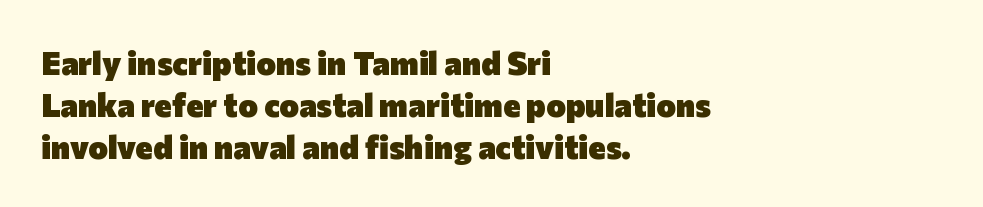
The image shows 33 px heavy sans-serif type, upright; set left-aligned, normal line spacing (1.27x), normal letter spacing, not underlined; low stroke contrast and a medium x-height.
